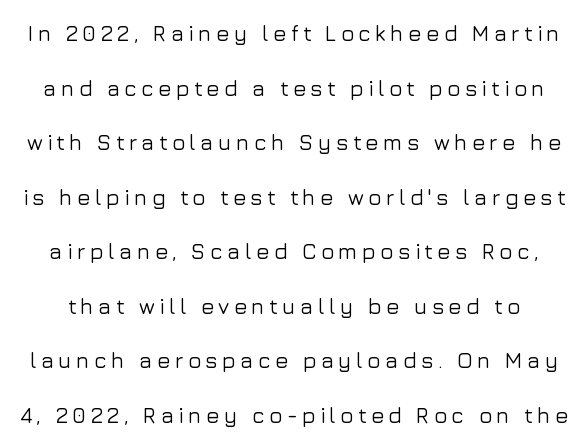
Q: Is the text italic (slanted)? A: No, it is upright.
Q: Is the text underlined? A: No.
Q: Is the spacing between lines tight, normal or loose? A: Loose.
